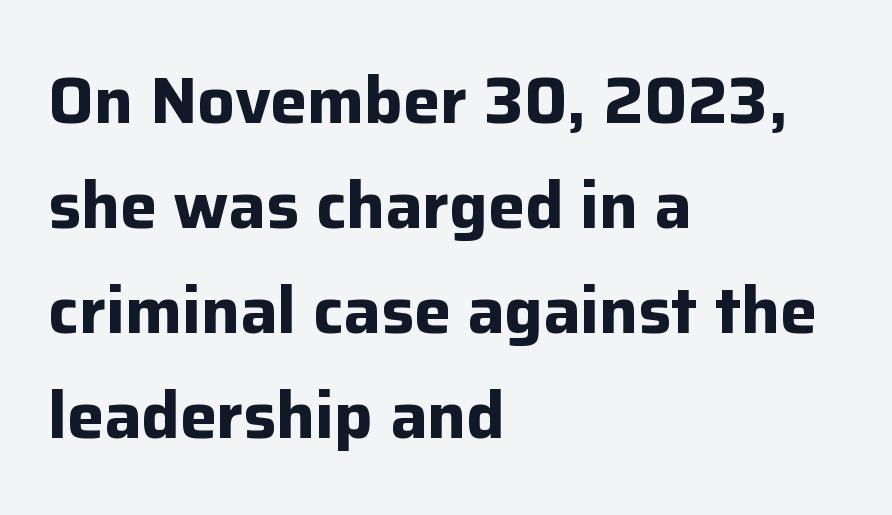
The image shows 66 px bold sans-serif type, upright; set left-aligned, normal line spacing (1.59x), normal letter spacing, not underlined; low stroke contrast and a medium x-height.
